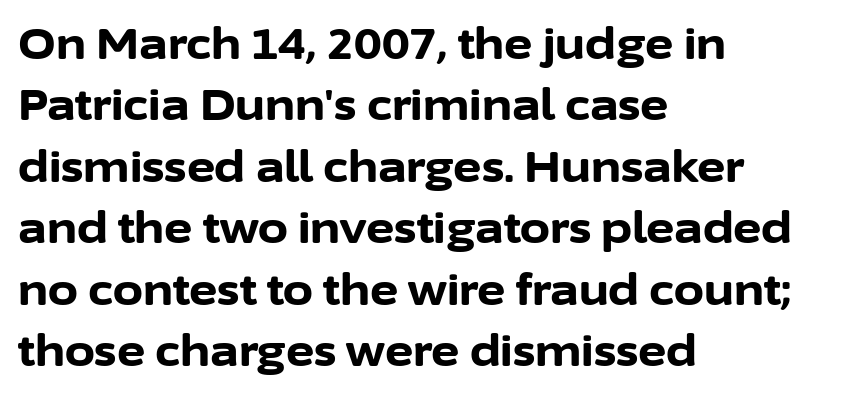
{"serif": "no", "italic": "no", "bold": "yes", "weight": "bold", "width": "normal", "stroke_contrast": "low", "x_height": "medium", "monospaced": "no", "underline": "no", "align": "left", "line_spacing": "normal", "line_spacing_ratio": 1.43, "letter_spacing": "normal", "letter_spacing_em": 0.0, "glyph_px": 43}
